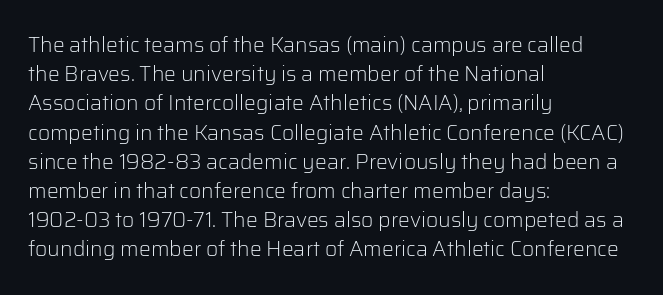
Tracking here is standard; glyphs follow each other at the usual distance. Heft: none added — not bold. These lines are set flush left with a ragged right edge. The letters stand straight up with perfectly vertical stems. Has an underline been added? It has not.
